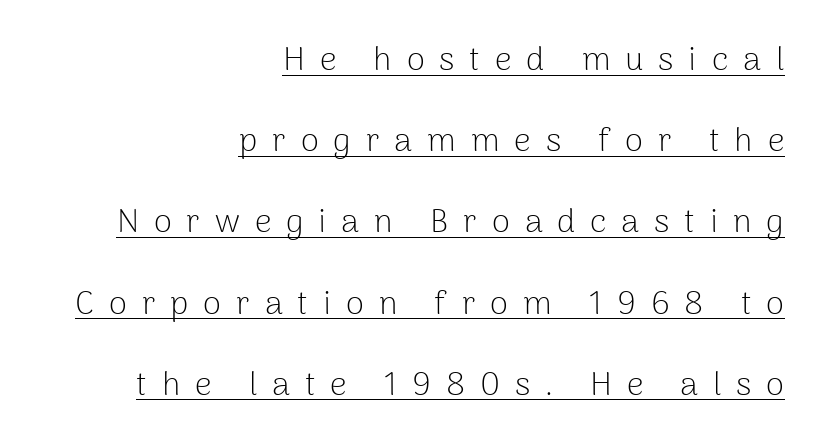
Q: Is the text bold? A: No.
Q: Is the text italic (slanted)? A: No, it is upright.
Q: Is the typeface a serif or a sans-serif typeface? A: Sans-serif.
Q: Is the text underlined? A: Yes.
Q: How is the paragraph aligned? A: Right-aligned.
Q: Is the spacing between letters normal or unusually wide? A: Unusually wide.
Q: Is the spacing between lines tight, normal or loose? A: Loose.
Q: Width (condensed, normal, or wide)? A: Normal.
Q: Stroke contrast? A: Low.
Q: x-height? A: Medium.
Q: Monospaced? A: No.
